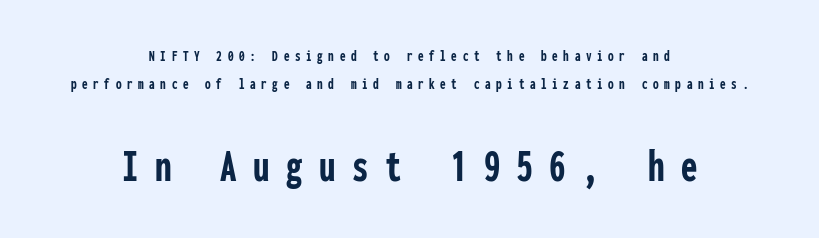
{"serif": "no", "italic": "no", "bold": "yes", "weight": "semibold", "width": "condensed", "stroke_contrast": "low", "x_height": "medium", "monospaced": "yes", "underline": "no", "align": "center", "line_spacing_ratio": 1.74, "letter_spacing": "wide", "letter_spacing_em": 0.35, "larger_block": "second", "size_ratio": 2.94, "glyph_px": 47}
